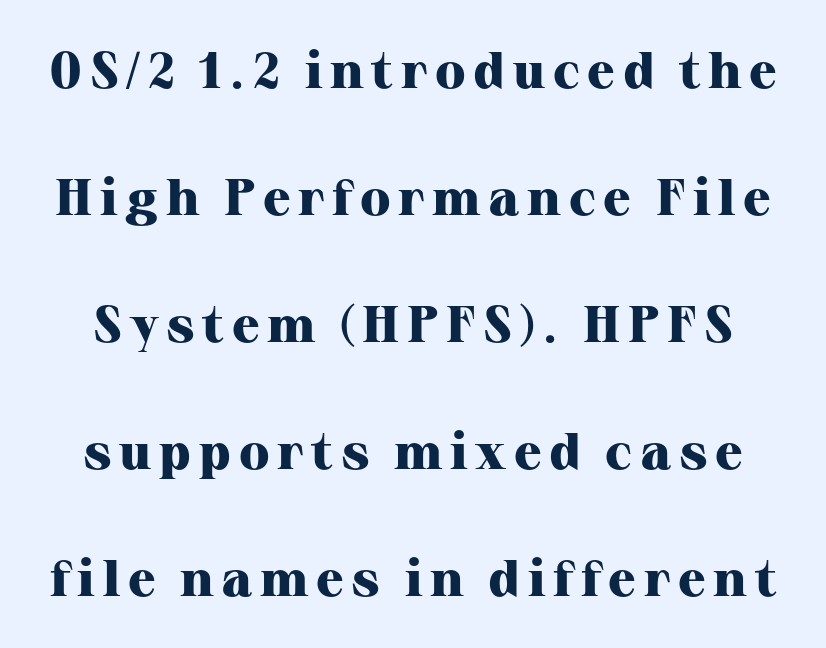
In terms of letterform style, serifs are clearly present. Note the varied advance widths — an 'i' is clearly narrower than an 'm'. The words here are not underlined. Heft: maximum for text — a bold.
